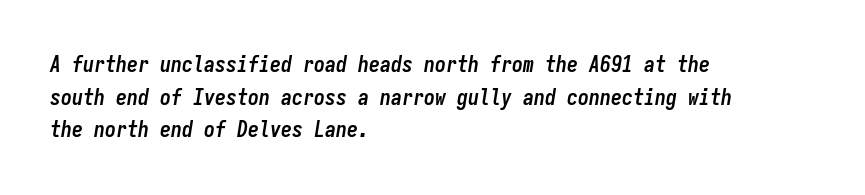
Q: Is the text bold? A: Yes.
Q: Is the text italic (slanted)? A: Yes, it leans right by about 9 degrees.
Q: Is the text underlined? A: No.
Q: How is the paragraph aligned? A: Left-aligned.
Q: Is the spacing between letters normal or unusually wide? A: Normal.
Q: Is the spacing between lines tight, normal or loose? A: Normal.
